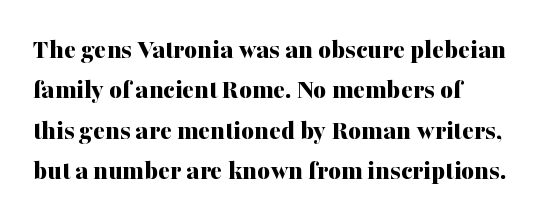
Q: Is the text bold? A: Yes.
Q: Is the text italic (slanted)? A: No, it is upright.
Q: Is the typeface a serif or a sans-serif typeface? A: Serif.
Q: Is the text underlined? A: No.
Q: How is the paragraph aligned? A: Left-aligned.
Q: Is the spacing between letters normal or unusually wide? A: Normal.
Q: Is the spacing between lines tight, normal or loose? A: Normal.
Q: Width (condensed, normal, or wide)? A: Normal.
Q: Stroke contrast? A: Medium.
Q: x-height? A: Medium.
Q: Monospaced? A: No.
